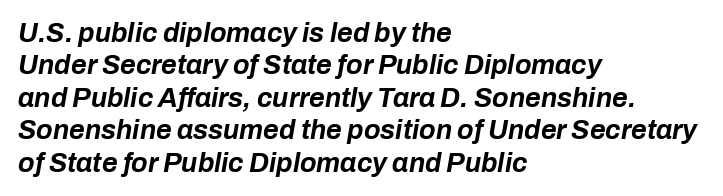
The image shows 27 px bold type, italic (leaning right); set left-aligned, line spacing 1.2x, normal letter spacing, not underlined.
